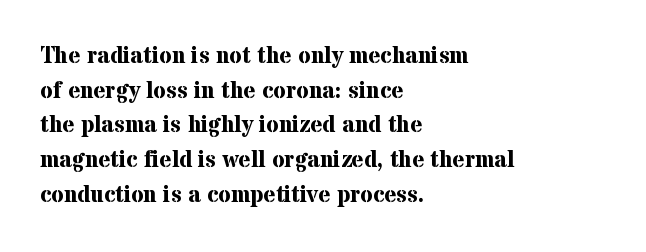
The image shows 23 px bold type, upright; set left-aligned, normal line spacing (1.51x), normal letter spacing, not underlined.
